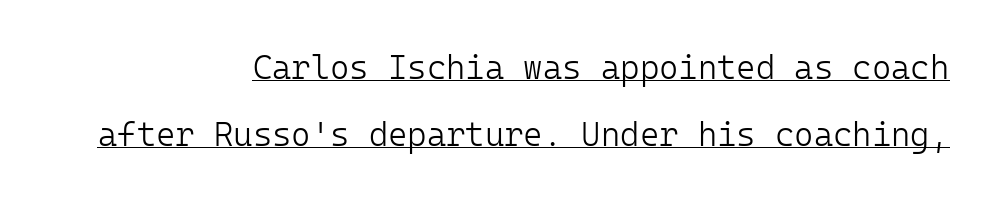
Q: Is the text bold? A: No.
Q: Is the text italic (slanted)? A: No, it is upright.
Q: Is the typeface a serif or a sans-serif typeface? A: Sans-serif.
Q: Is the text underlined? A: Yes.
Q: How is the paragraph aligned? A: Right-aligned.
Q: Is the spacing between letters normal or unusually wide? A: Normal.
Q: Is the spacing between lines tight, normal or loose? A: Loose.
Q: Width (condensed, normal, or wide)? A: Normal.
Q: Stroke contrast? A: Low.
Q: x-height? A: Medium.
Q: Monospaced? A: Yes.
